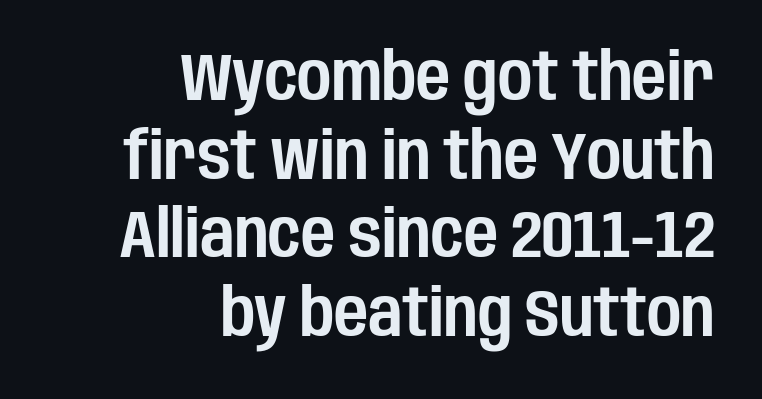
The image shows 66 px condensed sans-serif type, upright; set right-aligned, line spacing 1.19x, normal letter spacing, not underlined; low stroke contrast and a large x-height.
